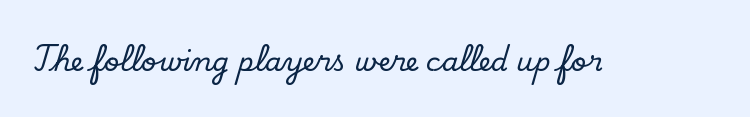
{"underline": "no", "letter_spacing": "normal", "letter_spacing_em": 0.0, "glyph_px": 27}
